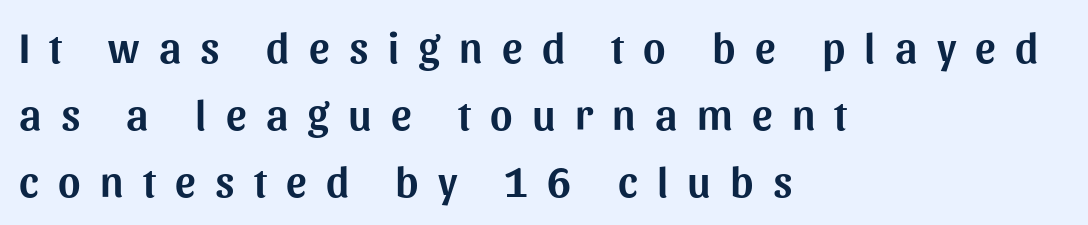
If you drew a line through each stem, it would be perfectly vertical. Display-style spreading of the glyphs; the letterfit is very open. Serif or sans? Sans — the stroke terminals are bare. Is the block centered? No — it sits flush against the left margin. Unmarked baselines from the first word to the last.
